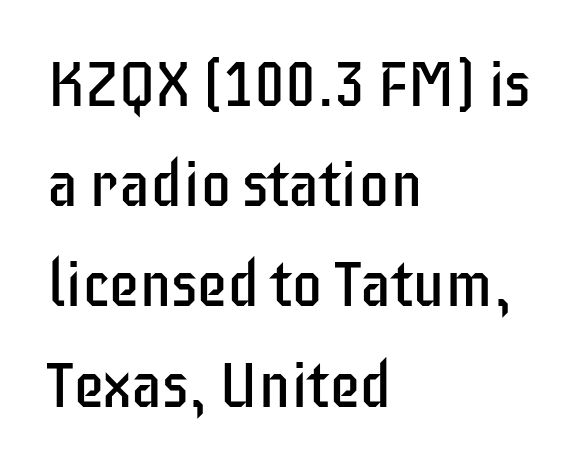
{"serif": "no", "italic": "no", "bold": "no", "weight": "regular", "width": "condensed", "stroke_contrast": "low", "x_height": "large", "monospaced": "no", "underline": "no", "align": "left", "line_spacing": "normal", "line_spacing_ratio": 1.59, "letter_spacing": "normal", "letter_spacing_em": 0.0, "glyph_px": 63}
